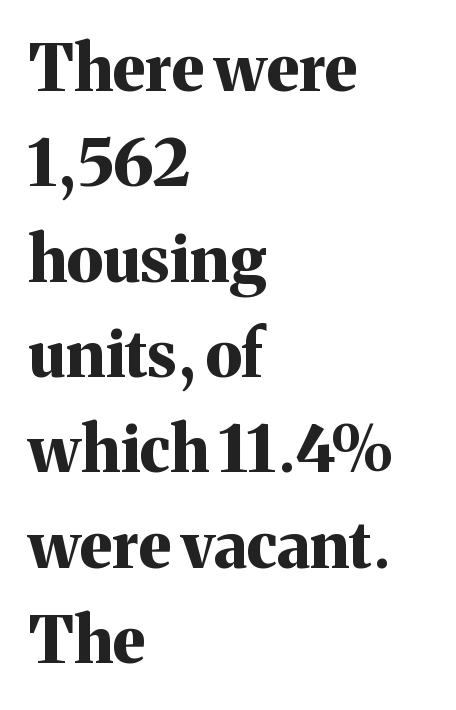
A normal amount of white space separates one row of letters from the next. The letterforms sit shoulder to shoulder at normal distance. Serifs: yes, visible at the terminals of the letterforms. Thick stems and heavy bowls — unmistakably bold. Here the designer chose a conventional face with non-uniform glyph widths.
